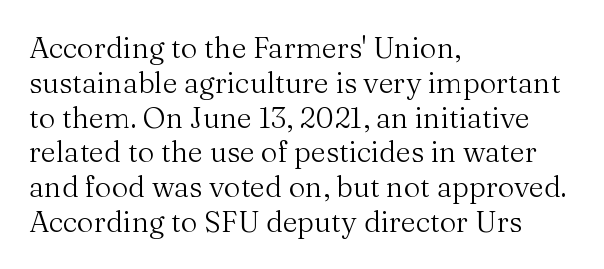
{"serif": "yes", "italic": "no", "bold": "no", "weight": "regular", "width": "normal", "stroke_contrast": "medium", "x_height": "medium", "monospaced": "no", "underline": "no", "align": "left", "line_spacing_ratio": 1.2, "letter_spacing": "normal", "letter_spacing_em": 0.0, "glyph_px": 29}
